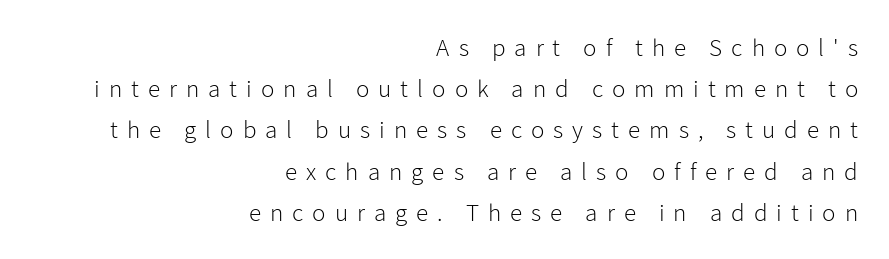
The image shows 25 px text type, upright; set right-aligned, normal line spacing (1.65x), unusually wide letter spacing (+0.36 em), not underlined.
